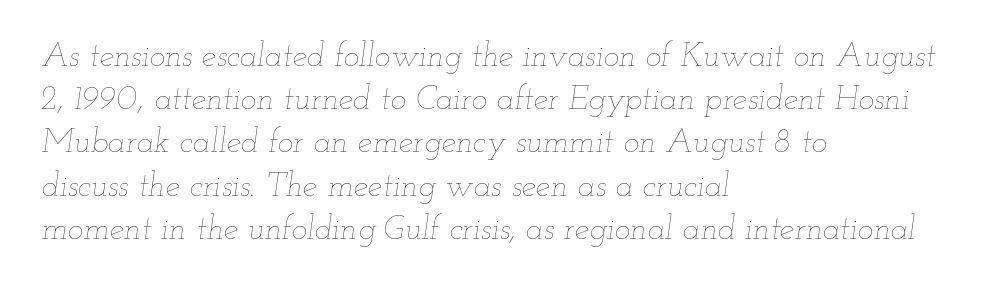
{"italic": "yes", "lean": "right", "slant_degrees": 12, "bold": "no", "weight": "thin", "width": "wide", "stroke_contrast": "low", "x_height": "small", "monospaced": "no", "underline": "no", "align": "left", "line_spacing": "normal", "line_spacing_ratio": 1.31, "letter_spacing": "normal", "letter_spacing_em": 0.0, "glyph_px": 33}
